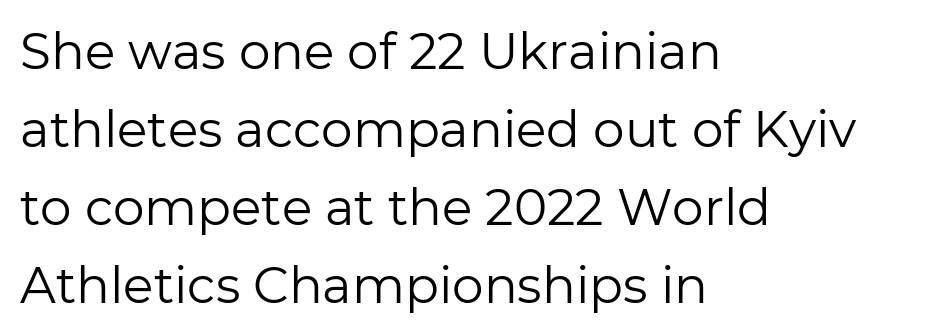
{"serif": "no", "italic": "no", "bold": "no", "weight": "regular", "width": "normal", "stroke_contrast": "low", "x_height": "medium", "monospaced": "no", "underline": "no", "align": "left", "line_spacing": "normal", "line_spacing_ratio": 1.56, "letter_spacing": "normal", "letter_spacing_em": 0.0, "glyph_px": 50}
